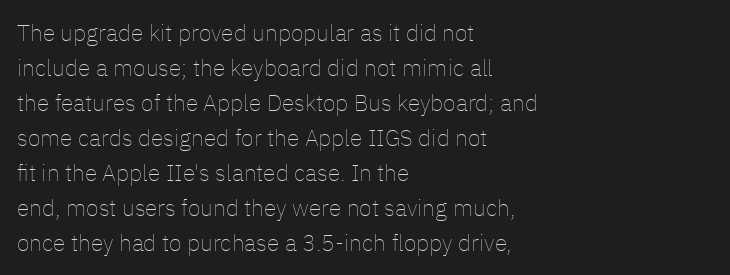
{"italic": "no", "bold": "no", "underline": "no", "align": "left", "line_spacing": "normal", "line_spacing_ratio": 1.52, "letter_spacing": "normal", "letter_spacing_em": 0.0, "glyph_px": 23}
